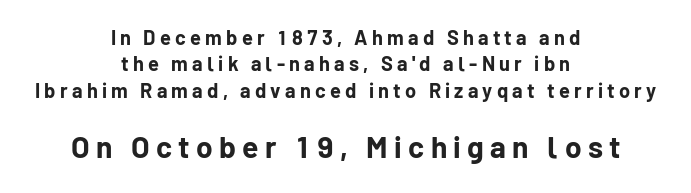
Q: Is the text bold? A: Yes.
Q: Is the text italic (slanted)? A: No, it is upright.
Q: Is the typeface a serif or a sans-serif typeface? A: Sans-serif.
Q: Is the text underlined? A: No.
Q: How is the paragraph aligned? A: Centered.
Q: Is the spacing between letters normal or unusually wide? A: Unusually wide.
Q: Is the spacing between lines tight, normal or loose? A: Normal.
Q: Which block of text is set in a larger size, the first (top) or the second (bottom)? A: The second (bottom) one.
Q: Width (condensed, normal, or wide)? A: Normal.
Q: Stroke contrast? A: Low.
Q: x-height? A: Medium.
Q: Monospaced? A: No.
